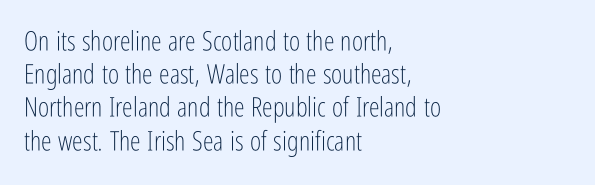
The image shows 27 px text type, upright; set left-aligned, line spacing 1.23x, normal letter spacing, not underlined.
